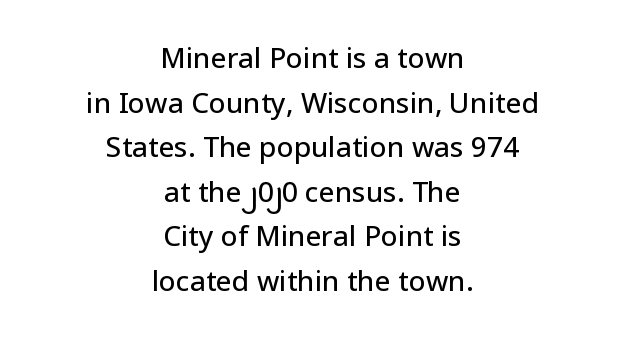
The letters sit at their default tracking, neither squeezed nor spread. Neither beginnings nor endings align; midpoints do. These lines sit exactly where default settings would place them. The letters advance in unequal steps, a hallmark of proportional type.
